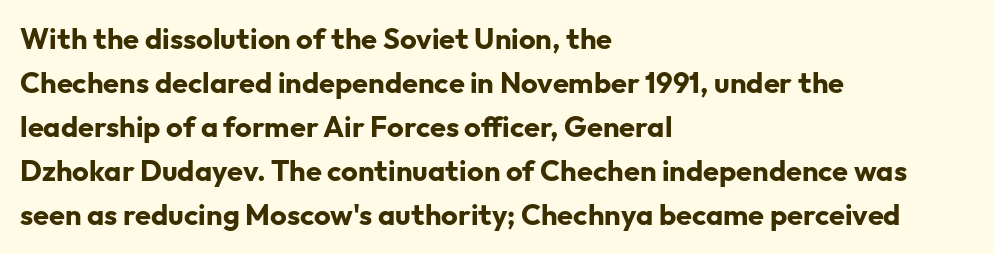
{"serif": "no", "italic": "no", "bold": "yes", "weight": "bold", "width": "normal", "stroke_contrast": "low", "x_height": "medium", "monospaced": "no", "underline": "no", "align": "left", "line_spacing": "normal", "line_spacing_ratio": 1.52, "letter_spacing": "normal", "letter_spacing_em": 0.0, "glyph_px": 29}
